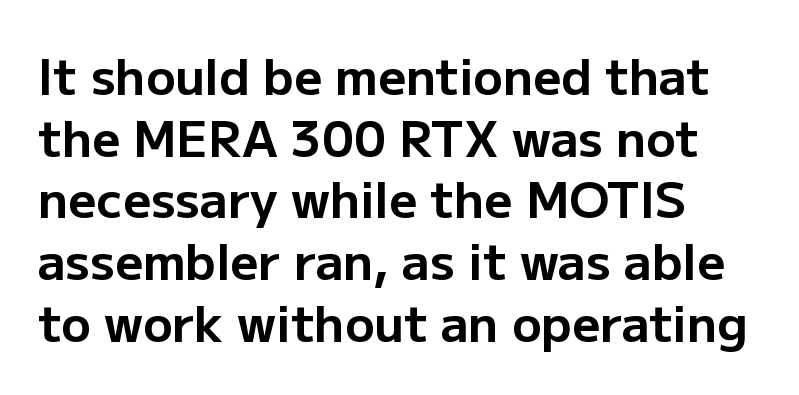
Typeset ragged right — the left edge is the straight one. Letter spacing: default. Reading down the column, the eye jumps a familiar distance to each next line. Note the varied advance widths — an 'i' is clearly narrower than an 'm'.
